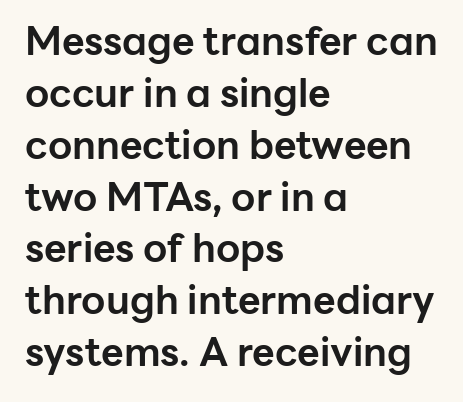
Q: Is the text bold? A: Yes.
Q: Is the text italic (slanted)? A: No, it is upright.
Q: Is the typeface a serif or a sans-serif typeface? A: Sans-serif.
Q: Is the text underlined? A: No.
Q: How is the paragraph aligned? A: Left-aligned.
Q: Is the spacing between letters normal or unusually wide? A: Normal.
Q: Is the spacing between lines tight, normal or loose? A: Normal.
Q: Width (condensed, normal, or wide)? A: Normal.
Q: Stroke contrast? A: Low.
Q: x-height? A: Medium.
Q: Monospaced? A: No.
